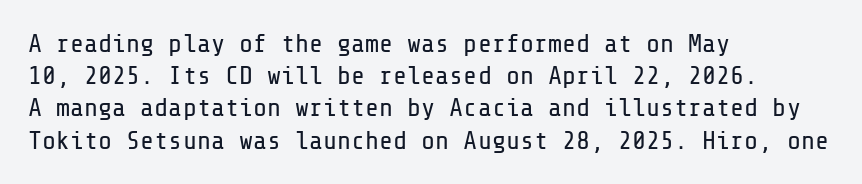
No letter is thick-stroked: the sample isn't bold. The lettering stays uniformly vertical, giving the passage a roman look. This sample uses plain, unmodified letter spacing. These lines stack with their left ends in a neat column. The gap between lines stays unmarked.
